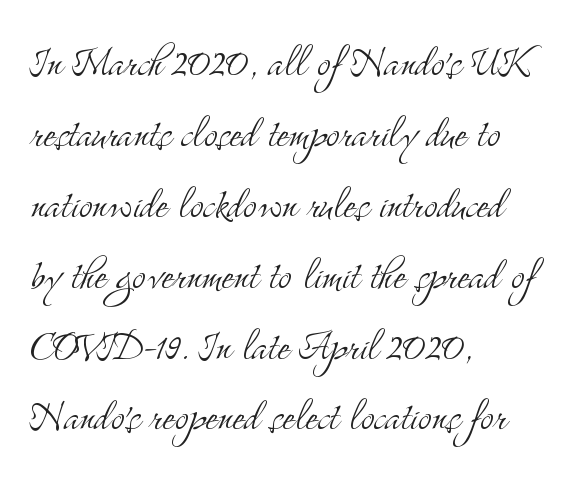
{"serif": "yes", "bold": "no", "weight": "light", "width": "condensed", "stroke_contrast": "medium", "x_height": "small", "monospaced": "no", "underline": "no", "align": "left", "line_spacing": "normal", "line_spacing_ratio": 1.39, "letter_spacing": "normal", "letter_spacing_em": 0.0, "glyph_px": 51}
